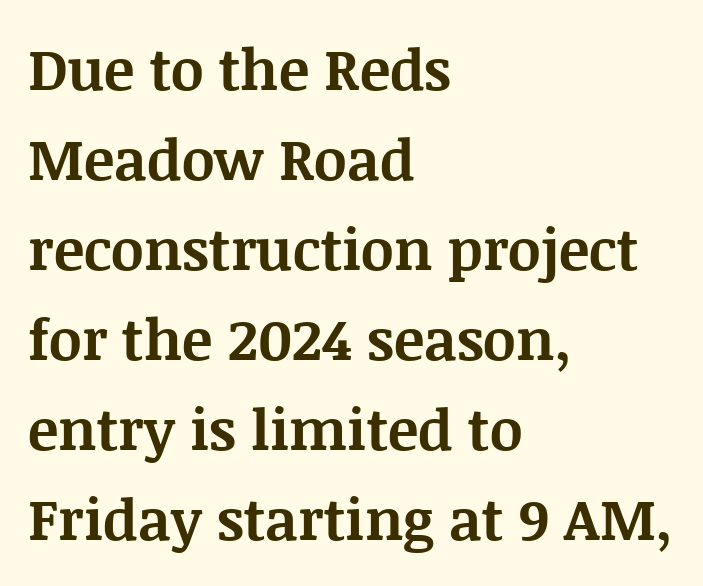
Q: Is the text bold? A: Yes.
Q: Is the text italic (slanted)? A: No, it is upright.
Q: Is the typeface a serif or a sans-serif typeface? A: Serif.
Q: Is the text underlined? A: No.
Q: How is the paragraph aligned? A: Left-aligned.
Q: Is the spacing between letters normal or unusually wide? A: Normal.
Q: Is the spacing between lines tight, normal or loose? A: Normal.
Q: Width (condensed, normal, or wide)? A: Normal.
Q: Stroke contrast? A: Medium.
Q: x-height? A: Large.
Q: Monospaced? A: No.
